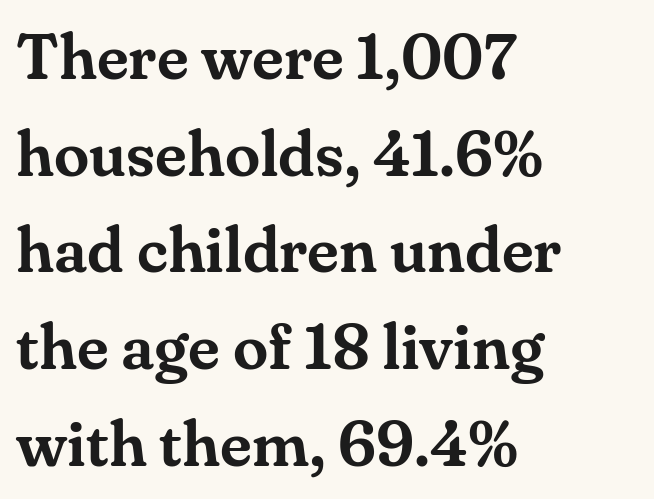
Q: Is the text italic (slanted)? A: No, it is upright.
Q: Is the typeface a serif or a sans-serif typeface? A: Serif.
Q: Is the text underlined? A: No.
Q: How is the paragraph aligned? A: Left-aligned.
Q: Is the spacing between letters normal or unusually wide? A: Normal.
Q: Is the spacing between lines tight, normal or loose? A: Normal.
Q: Width (condensed, normal, or wide)? A: Normal.
Q: Stroke contrast? A: Medium.
Q: x-height? A: Small.
Q: Monospaced? A: No.
